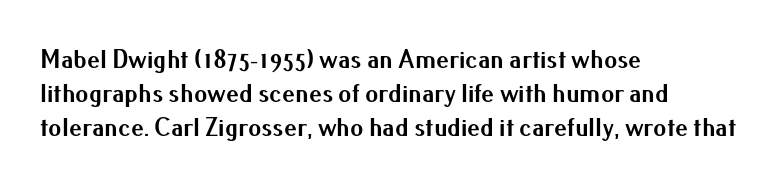
{"italic": "no", "bold": "yes", "underline": "no", "align": "left", "line_spacing": "normal", "line_spacing_ratio": 1.3, "letter_spacing": "normal", "letter_spacing_em": 0.0, "glyph_px": 26}
